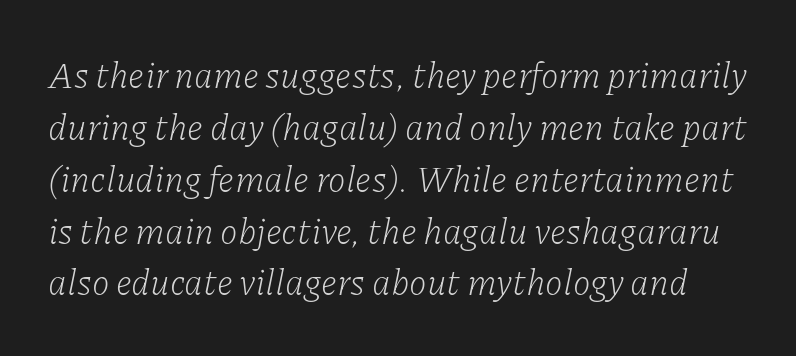
{"serif": "yes", "italic": "yes", "lean": "right", "slant_degrees": 11, "bold": "no", "weight": "light", "width": "normal", "stroke_contrast": "low", "x_height": "medium", "monospaced": "no", "underline": "no", "line_spacing": "normal", "line_spacing_ratio": 1.44, "letter_spacing": "normal", "letter_spacing_em": 0.0, "glyph_px": 36}
